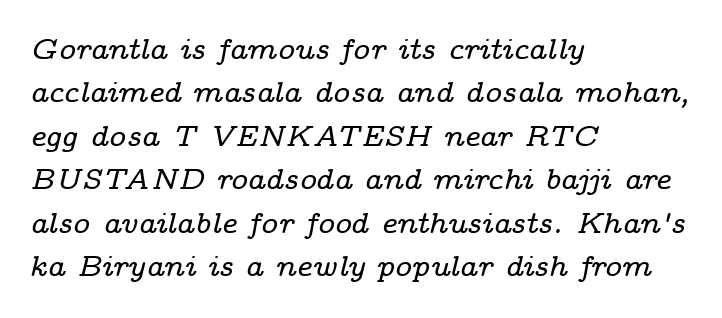
The image shows 29 px wide serif type, italic (leaning right); set left-aligned, normal line spacing (1.5x), normal letter spacing, not underlined; low stroke contrast and a medium x-height.
